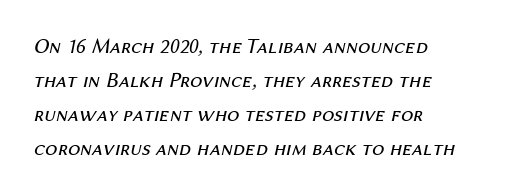
{"italic": "yes", "lean": "right", "slant_degrees": 12, "bold": "no", "underline": "no", "align": "left", "line_spacing": "normal", "line_spacing_ratio": 1.54, "letter_spacing": "normal", "letter_spacing_em": 0.0, "glyph_px": 22}
